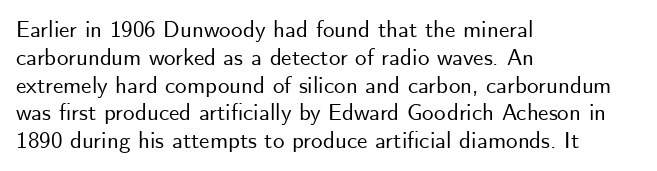
Here the glyphs are tracked normally, forming tight word shapes. The specimen omits any rule beneath the text block's lines. Vertical strokes here are truly vertical. The lines in this sample share a left origin and differ only in where they stop.
